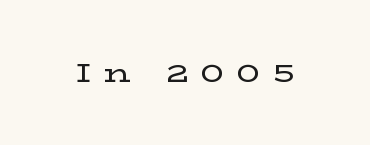
Q: Is the text italic (slanted)? A: No, it is upright.
Q: Is the text underlined? A: No.
Q: Is the spacing between letters normal or unusually wide? A: Unusually wide.
